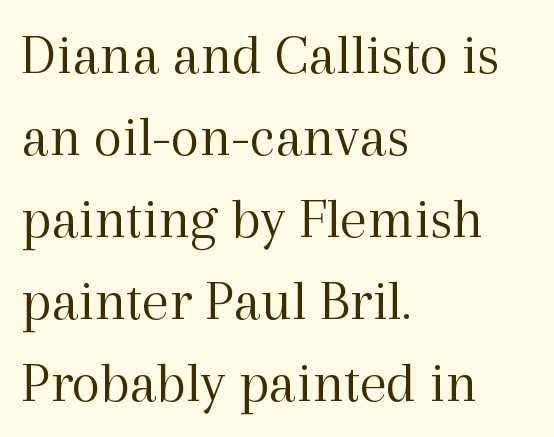
The image shows 59 px light serif type, upright; set left-aligned, normal line spacing (1.39x), normal letter spacing, not underlined; a medium x-height.
